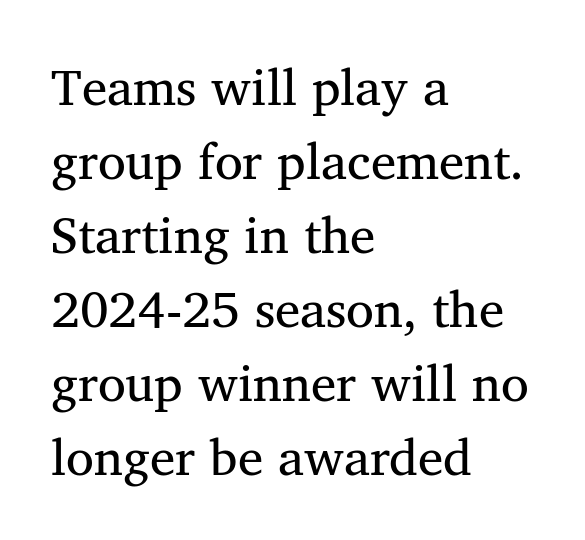
Q: Is the text bold? A: No.
Q: Is the text italic (slanted)? A: No, it is upright.
Q: Is the typeface a serif or a sans-serif typeface? A: Serif.
Q: Is the text underlined? A: No.
Q: How is the paragraph aligned? A: Left-aligned.
Q: Is the spacing between letters normal or unusually wide? A: Normal.
Q: Is the spacing between lines tight, normal or loose? A: Normal.
Q: Width (condensed, normal, or wide)? A: Normal.
Q: Stroke contrast? A: Medium.
Q: x-height? A: Medium.
Q: Monospaced? A: No.
